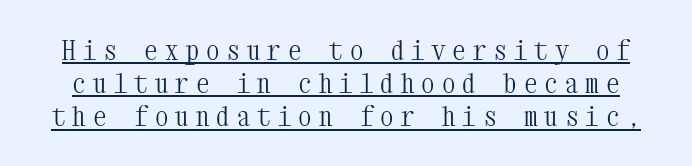
Like a heading marked for emphasis, these lines bear an underscore. Posture: straight, roman, zero tilt. Is this a heavy cut? Hardly; it is regular or lighter. Short note: letters widely spaced.
